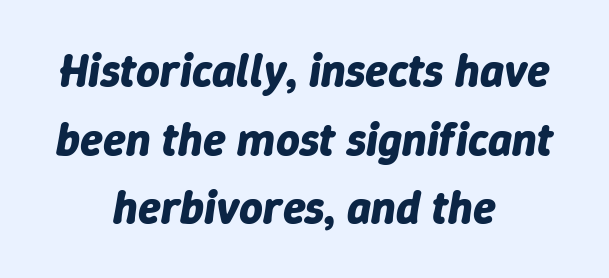
{"italic": "yes", "lean": "right", "slant_degrees": 9, "bold": "yes", "weight": "bold", "width": "normal", "stroke_contrast": "low", "x_height": "medium", "monospaced": "no", "underline": "no", "align": "center", "line_spacing": "normal", "line_spacing_ratio": 1.49, "letter_spacing": "normal", "letter_spacing_em": 0.0, "glyph_px": 46}
